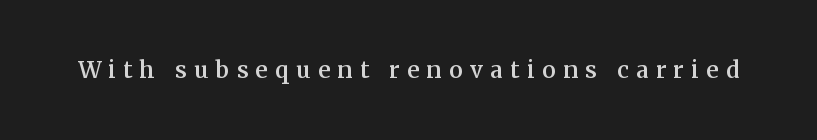
Q: Is the text bold? A: Semi-bold.
Q: Is the text italic (slanted)? A: No, it is upright.
Q: Is the text underlined? A: No.
Q: Is the spacing between letters normal or unusually wide? A: Unusually wide.
